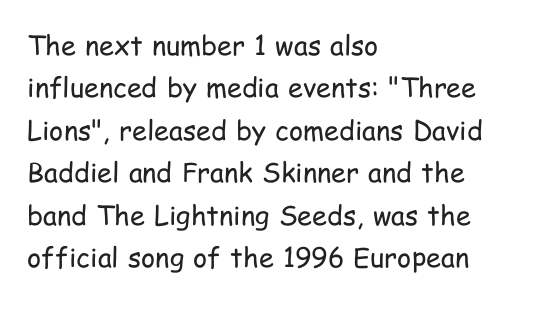
Q: Is the text bold? A: No.
Q: Is the text italic (slanted)? A: No, it is upright.
Q: Is the text underlined? A: No.
Q: How is the paragraph aligned? A: Left-aligned.
Q: Is the spacing between letters normal or unusually wide? A: Normal.
Q: Is the spacing between lines tight, normal or loose? A: Normal.
